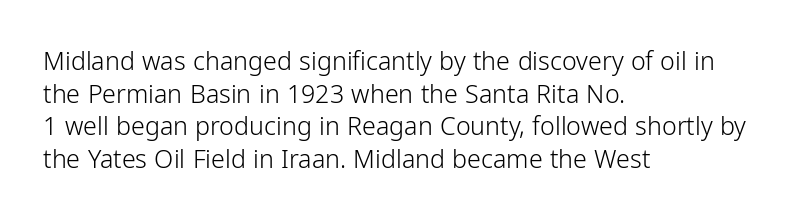
What's the leading like? Ordinary, nothing unusual. The passage shown has conventional tracking throughout. The typography opts for an upright posture over an oblique one. The passage is arranged the way most books set body copy — flush left.
